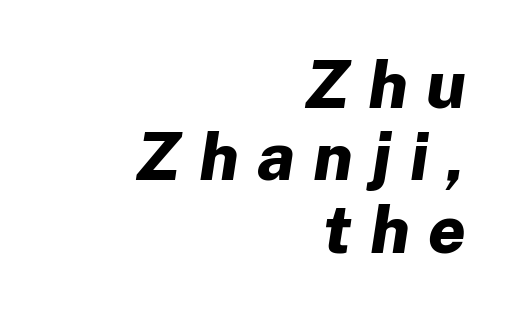
The image shows 67 px bold type, italic (leaning right); set right-aligned, tight line spacing (1.08x), unusually wide letter spacing (+0.27 em), not underlined; low stroke contrast and a medium x-height.
